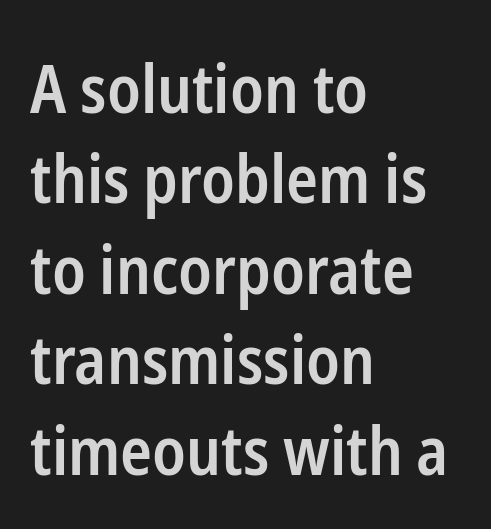
The lettering holds an erect, upright posture throughout. Rule under the text: the space is simply empty. The tracking reads as untouched default to a designer's eye. Typographic density is moderately raised because the face is semibold. Quick note: interline space is typical. The characters display no serif detailing; their extremities are plain.
